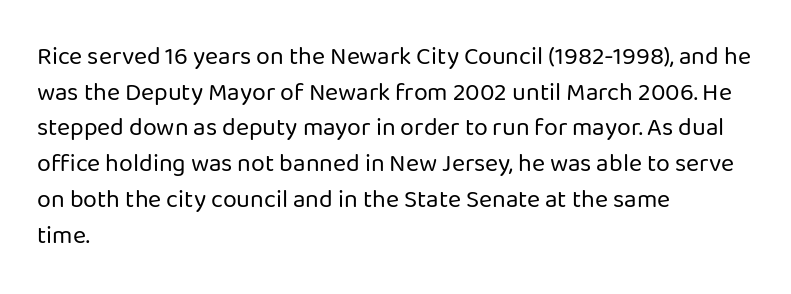
{"italic": "no", "bold": "no", "underline": "no", "align": "left", "line_spacing": "normal", "line_spacing_ratio": 1.43, "letter_spacing": "normal", "letter_spacing_em": 0.0, "glyph_px": 25}
